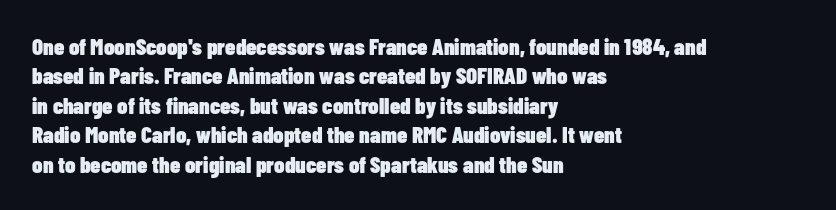
The image shows 23 px bold type, upright; set left-aligned, normal line spacing (1.28x), normal letter spacing, not underlined.
